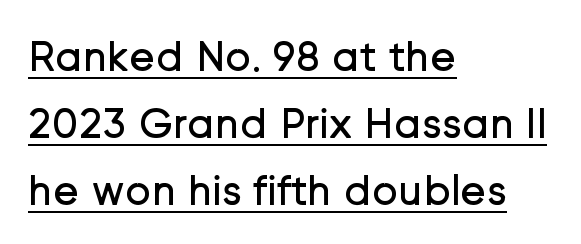
Q: Is the text bold? A: No.
Q: Is the text italic (slanted)? A: No, it is upright.
Q: Is the typeface a serif or a sans-serif typeface? A: Sans-serif.
Q: Is the text underlined? A: Yes.
Q: How is the paragraph aligned? A: Left-aligned.
Q: Is the spacing between letters normal or unusually wide? A: Normal.
Q: Is the spacing between lines tight, normal or loose? A: Normal.
Q: Width (condensed, normal, or wide)? A: Normal.
Q: Stroke contrast? A: Low.
Q: x-height? A: Medium.
Q: Monospaced? A: No.
